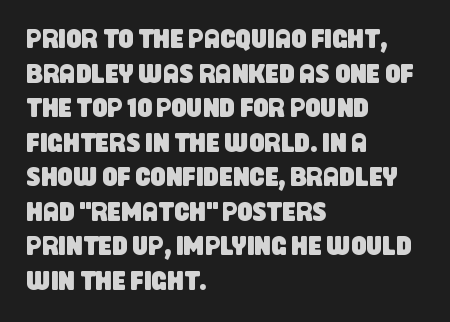
{"underline": "no", "align": "left", "line_spacing": "normal", "line_spacing_ratio": 1.28, "letter_spacing": "normal", "letter_spacing_em": 0.0, "glyph_px": 27}
